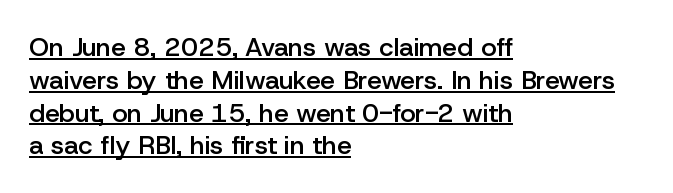
Q: Is the text bold? A: Semi-bold.
Q: Is the text italic (slanted)? A: No, it is upright.
Q: Is the text underlined? A: Yes.
Q: How is the paragraph aligned? A: Left-aligned.
Q: Is the spacing between letters normal or unusually wide? A: Normal.
Q: Is the spacing between lines tight, normal or loose? A: Normal.
